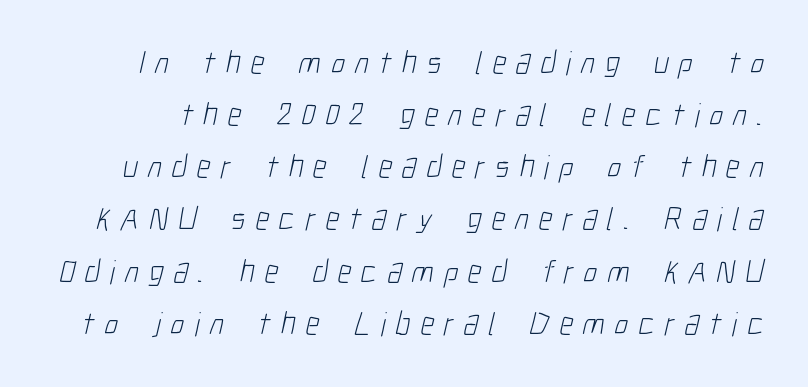
The image shows 33 px light, condensed sans-serif type; set normal line spacing (1.58x), unusually wide letter spacing (+0.3 em), not underlined; low stroke contrast and a medium x-height.
